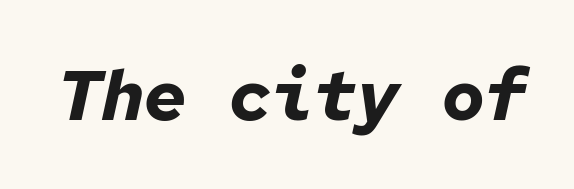
The image shows 71 px bold type, italic (leaning right), monospaced; set normal letter spacing, not underlined; low stroke contrast and a medium x-height.
